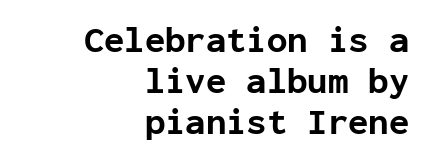
The image shows 37 px bold sans-serif type, upright, monospaced; set right-aligned, tight line spacing (1.11x), normal letter spacing, not underlined; low stroke contrast and a medium x-height.
